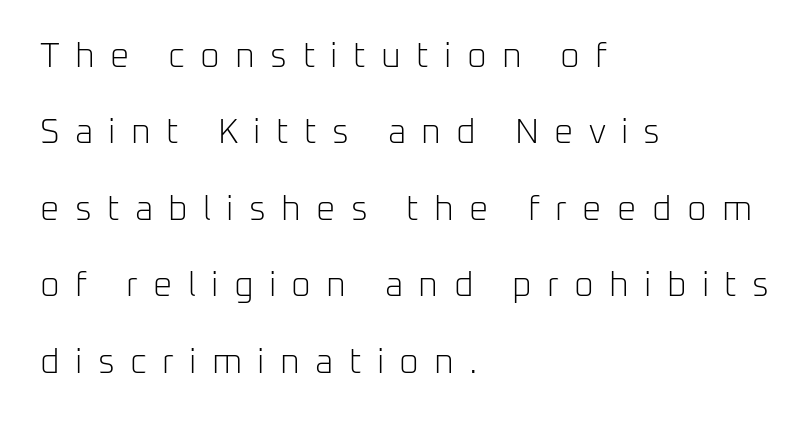
The text was rendered using a sans face with plain stroke endings. Caption: expanded tracking, letters set apart. Teacher's note: observe the even left margin — that is flush-left alignment. Here the designer chose a conventional face with non-uniform glyph widths. Underlining? Definitely not there. Regarding leading, the lines here are spaced well apart.
